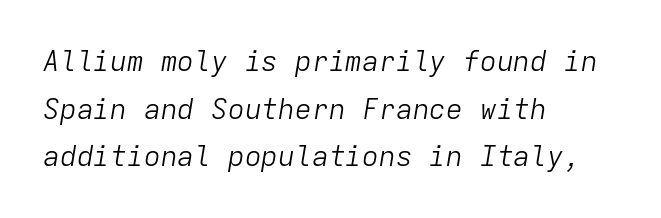
{"italic": "yes", "lean": "right", "slant_degrees": 9, "bold": "no", "weight": "light", "width": "normal", "stroke_contrast": "low", "x_height": "medium", "monospaced": "yes", "underline": "no", "align": "left", "line_spacing": "normal", "line_spacing_ratio": 1.7, "letter_spacing": "normal", "letter_spacing_em": 0.0, "glyph_px": 28}
